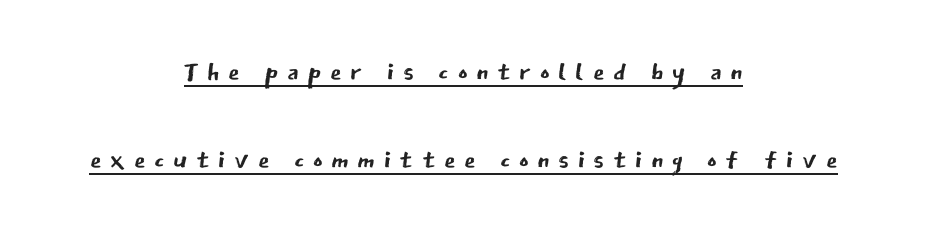
{"serif": "no", "italic": "no", "bold": "no", "weight": "regular", "width": "normal", "stroke_contrast": "low", "x_height": "medium", "monospaced": "no", "underline": "yes", "align": "center", "line_spacing": "loose", "line_spacing_ratio": 2.39, "letter_spacing": "wide", "letter_spacing_em": 0.23, "glyph_px": 37}
